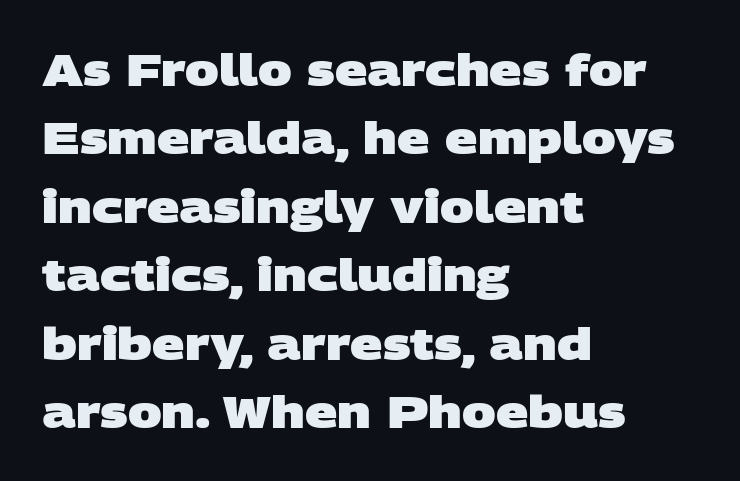
{"serif": "no", "bold": "yes", "weight": "heavy", "width": "wide", "stroke_contrast": "low", "x_height": "large", "monospaced": "no", "underline": "no", "align": "left", "line_spacing": "normal", "line_spacing_ratio": 1.52, "letter_spacing": "normal", "letter_spacing_em": 0.0, "glyph_px": 45}
